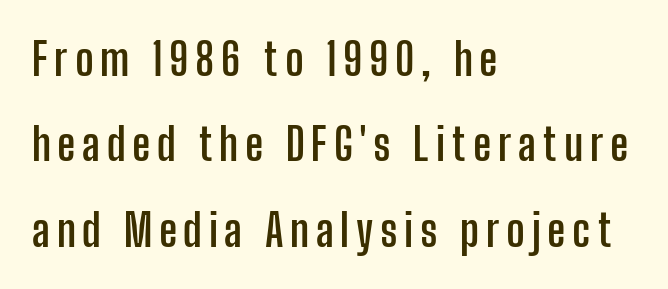
The image shows 44 px semibold, condensed sans-serif type, upright; set left-aligned, loose line spacing (1.94x), not underlined; low stroke contrast and a medium x-height.
